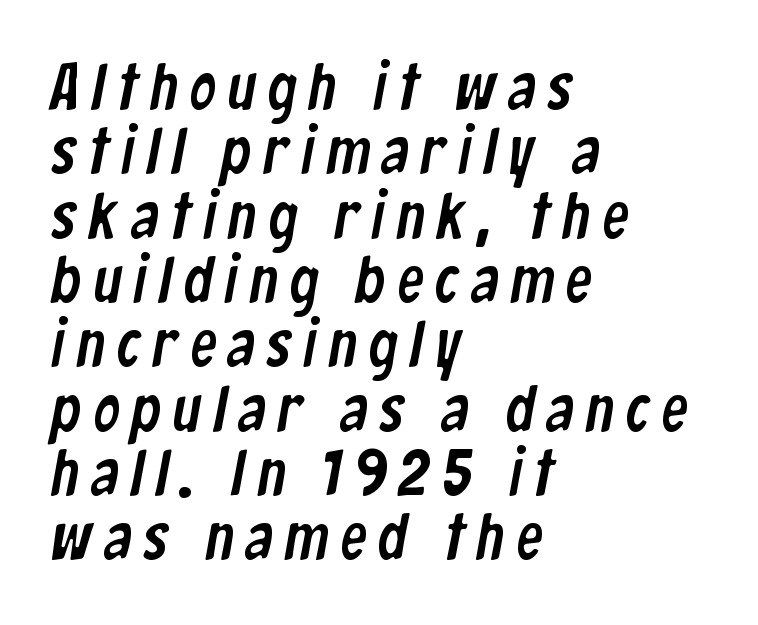
{"serif": "no", "width": "condensed", "stroke_contrast": "low", "x_height": "medium", "monospaced": "no", "underline": "no", "align": "left", "line_spacing": "tight", "line_spacing_ratio": 0.99, "glyph_px": 65}
